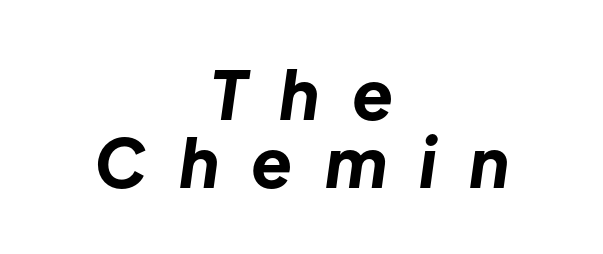
{"italic": "yes", "lean": "right", "slant_degrees": 8, "bold": "yes", "weight": "bold", "width": "normal", "stroke_contrast": "low", "x_height": "medium", "monospaced": "no", "underline": "no", "align": "center", "line_spacing": "tight", "line_spacing_ratio": 1.02, "letter_spacing": "wide", "letter_spacing_em": 0.48, "glyph_px": 67}
